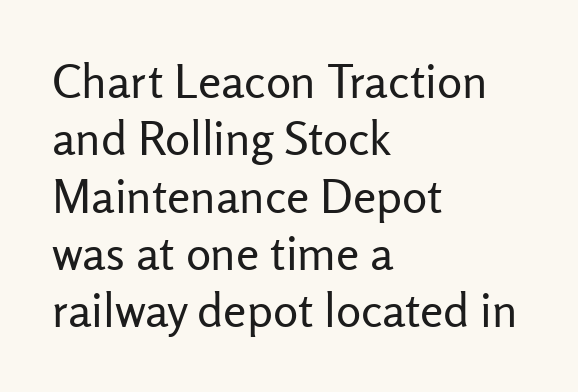
The image shows 47 px regular-weight sans-serif type, upright; set left-aligned, line spacing 1.22x, normal letter spacing, not underlined; low stroke contrast and a medium x-height.
